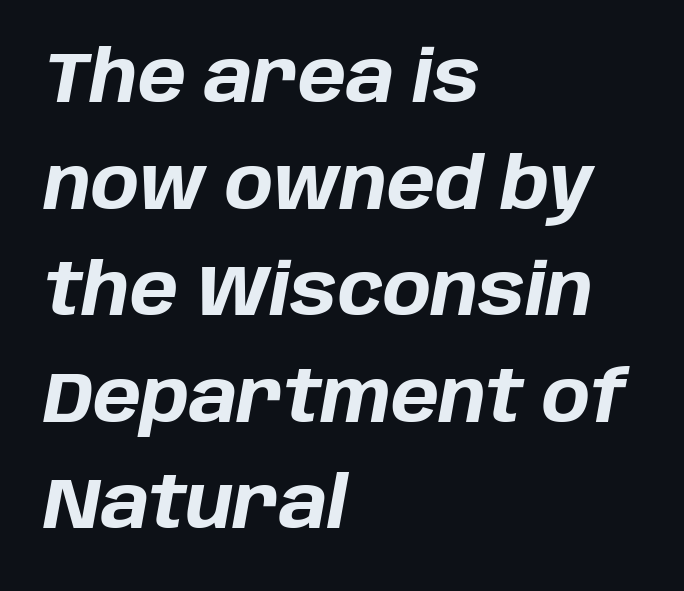
Q: Is the text bold? A: Yes.
Q: Is the text italic (slanted)? A: Yes, it leans right by about 10 degrees.
Q: Is the text underlined? A: No.
Q: How is the paragraph aligned? A: Left-aligned.
Q: Is the spacing between letters normal or unusually wide? A: Normal.
Q: Is the spacing between lines tight, normal or loose? A: Normal.
Q: Width (condensed, normal, or wide)? A: Normal.
Q: Stroke contrast? A: Low.
Q: x-height? A: Large.
Q: Monospaced? A: No.
